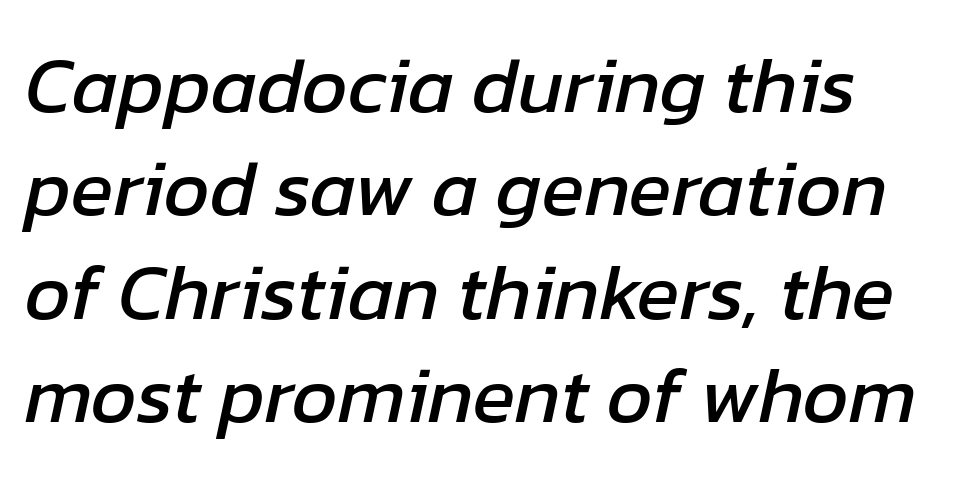
The image shows 79 px text type, italic (leaning right); set left-aligned, normal line spacing (1.31x), normal letter spacing, not underlined; low stroke contrast and a medium x-height.
